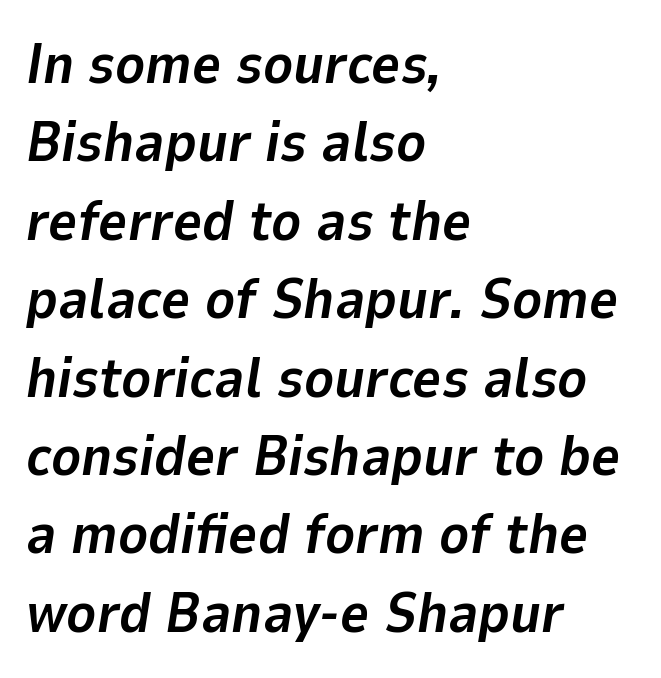
Spacing verdict: proportional, widths tailored to each character. Where is the straight margin? On the left. Heft: maximum for text — a bold. Bare-footed words on every line. The letters sit at their default tracking, neither squeezed nor spread.
